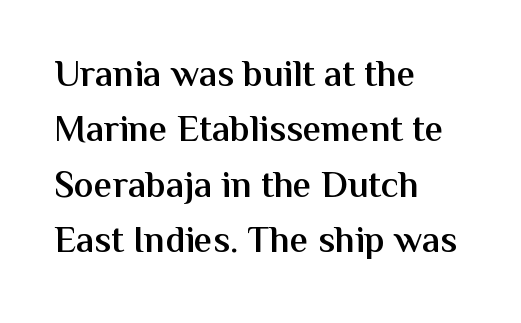
The image shows 37 px semibold sans-serif type, upright; set left-aligned, normal line spacing (1.5x), normal letter spacing, not underlined; medium stroke contrast and a medium x-height.
